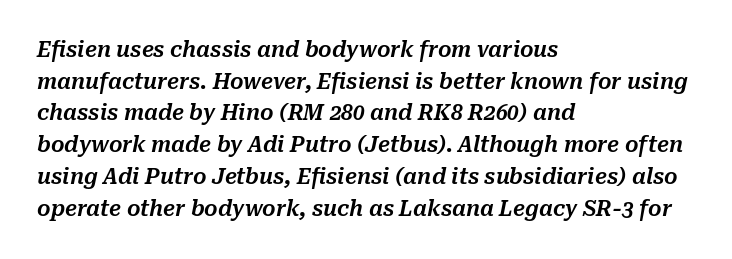
{"italic": "yes", "lean": "right", "slant_degrees": 10, "underline": "no", "align": "left", "line_spacing": "normal", "line_spacing_ratio": 1.51, "letter_spacing": "normal", "letter_spacing_em": 0.0, "glyph_px": 21}
